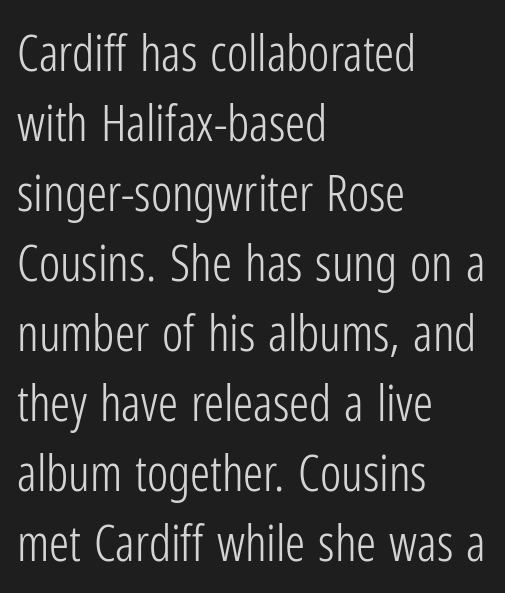
{"serif": "no", "italic": "no", "bold": "no", "weight": "light", "width": "condensed", "stroke_contrast": "low", "x_height": "medium", "monospaced": "no", "underline": "no", "align": "left", "line_spacing": "normal", "line_spacing_ratio": 1.4, "letter_spacing": "normal", "letter_spacing_em": 0.0, "glyph_px": 50}
